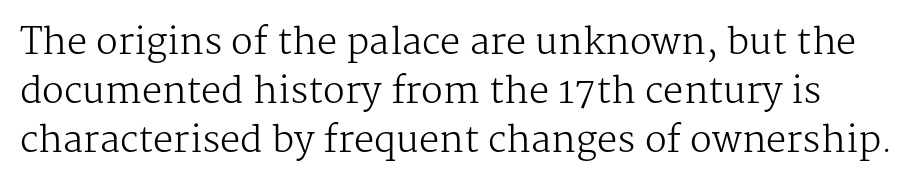
The image shows 36 px regular-weight serif type, upright; set normal line spacing (1.36x), normal letter spacing, not underlined; medium stroke contrast and a medium x-height.
